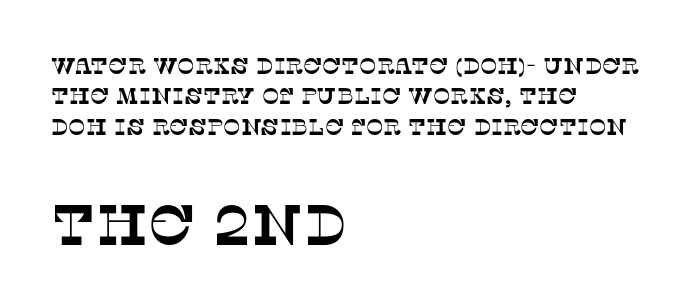
Q: Is the typeface a serif or a sans-serif typeface? A: Serif.
Q: Is the text underlined? A: No.
Q: How is the paragraph aligned? A: Left-aligned.
Q: Is the spacing between letters normal or unusually wide? A: Normal.
Q: Is the spacing between lines tight, normal or loose? A: Normal.
Q: Which block of text is set in a larger size, the first (top) or the second (bottom)? A: The second (bottom) one.
Q: Width (condensed, normal, or wide)? A: Normal.
Q: Stroke contrast? A: Low.
Q: x-height? A: Large.
Q: Monospaced? A: No.
